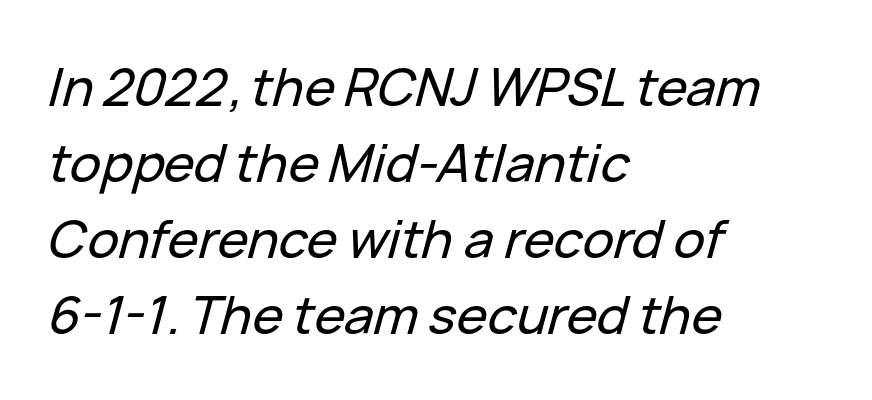
{"italic": "yes", "lean": "right", "slant_degrees": 15, "width": "normal", "stroke_contrast": "low", "x_height": "medium", "monospaced": "no", "underline": "no", "align": "left", "line_spacing": "normal", "line_spacing_ratio": 1.46, "letter_spacing": "normal", "letter_spacing_em": 0.0, "glyph_px": 52}
